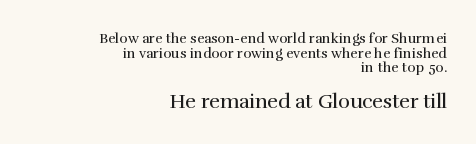
In terms of leading, this rendering errs on the cramped side. The letters in the lower block stand taller than those in the block above. You could call the tracking neutral — neither tight nor loose. Typeset ragged left — the right edge is the straight one. Any mark beneath the type? The region is blank.
